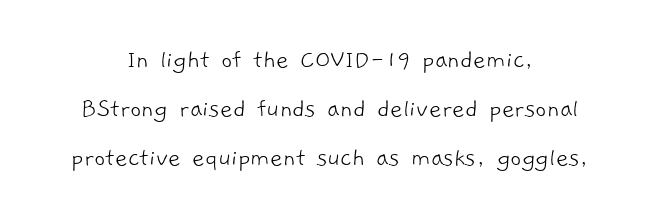
Q: Is the text bold? A: No.
Q: Is the text underlined? A: No.
Q: How is the paragraph aligned? A: Centered.
Q: Is the spacing between letters normal or unusually wide? A: Normal.
